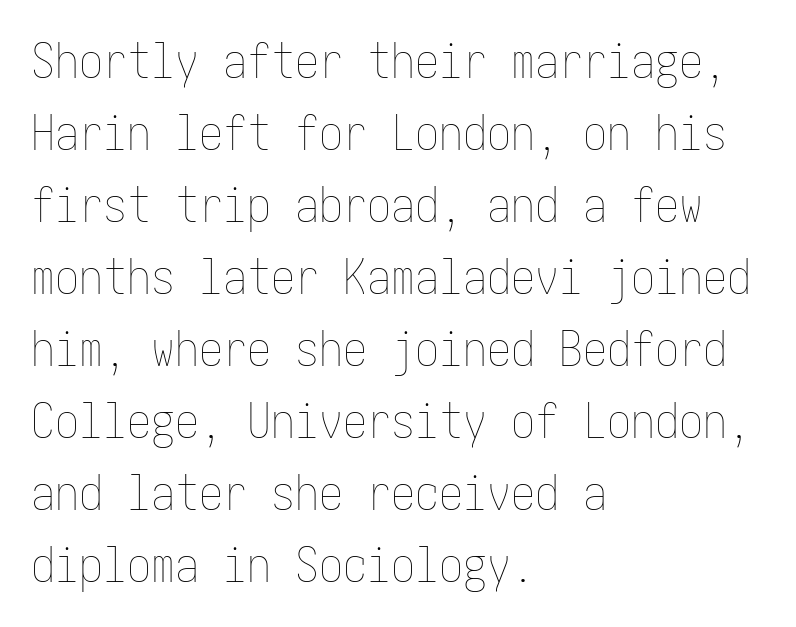
The image shows 48 px thin, condensed type, upright; set left-aligned, normal line spacing (1.5x), normal letter spacing, not underlined; low stroke contrast and a medium x-height.
